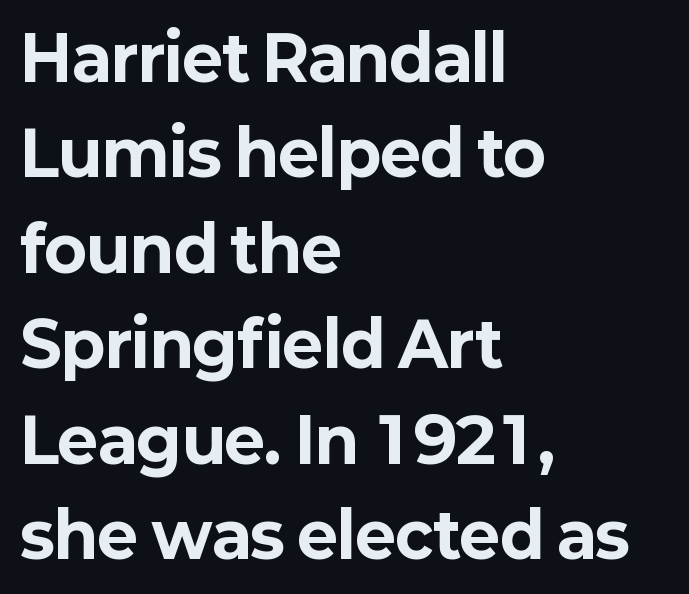
{"serif": "no", "italic": "no", "bold": "yes", "weight": "bold", "width": "normal", "stroke_contrast": "low", "x_height": "medium", "monospaced": "no", "underline": "no", "align": "left", "line_spacing": "normal", "line_spacing_ratio": 1.54, "letter_spacing": "normal", "letter_spacing_em": 0.0, "glyph_px": 62}
